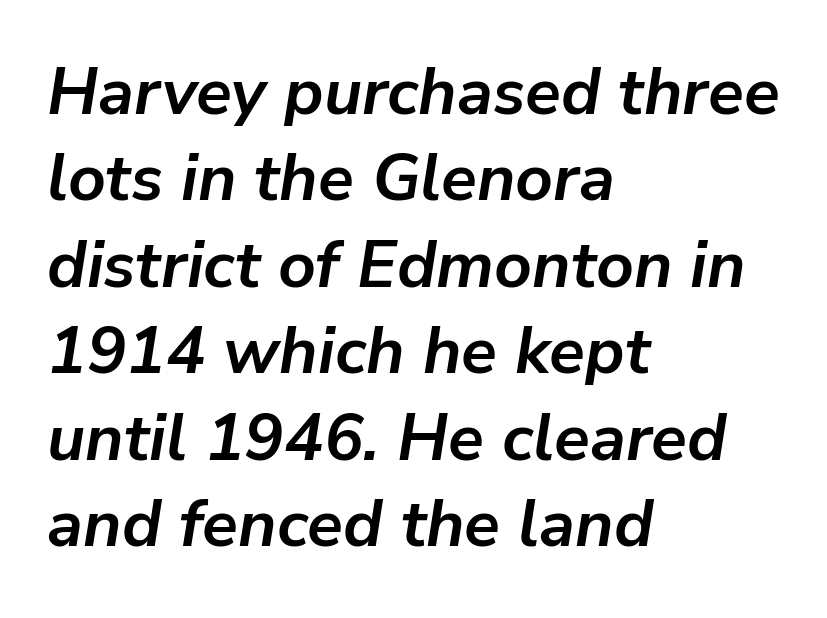
{"italic": "yes", "lean": "right", "slant_degrees": 9, "bold": "yes", "weight": "semibold", "width": "normal", "stroke_contrast": "low", "x_height": "medium", "monospaced": "no", "underline": "no", "align": "left", "line_spacing": "normal", "line_spacing_ratio": 1.31, "letter_spacing": "normal", "letter_spacing_em": 0.0, "glyph_px": 66}
